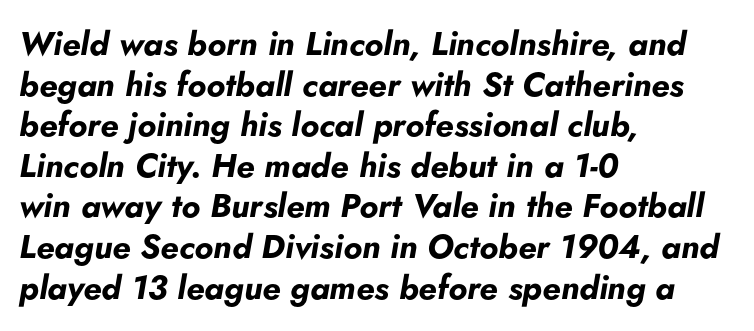
{"italic": "yes", "lean": "right", "slant_degrees": 5, "bold": "yes", "weight": "bold", "width": "normal", "stroke_contrast": "low", "x_height": "small", "monospaced": "no", "underline": "no", "align": "left", "line_spacing_ratio": 1.23, "letter_spacing": "normal", "letter_spacing_em": 0.0, "glyph_px": 33}
